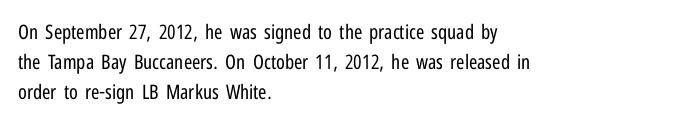
{"italic": "no", "bold": "no", "underline": "no", "align": "left", "line_spacing": "normal", "line_spacing_ratio": 1.51, "letter_spacing": "normal", "letter_spacing_em": 0.0, "glyph_px": 20}
